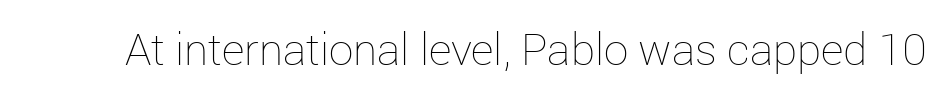
{"italic": "no", "bold": "no", "weight": "thin", "width": "normal", "stroke_contrast": "low", "x_height": "medium", "monospaced": "no", "underline": "no", "letter_spacing": "normal", "letter_spacing_em": 0.0, "glyph_px": 44}
